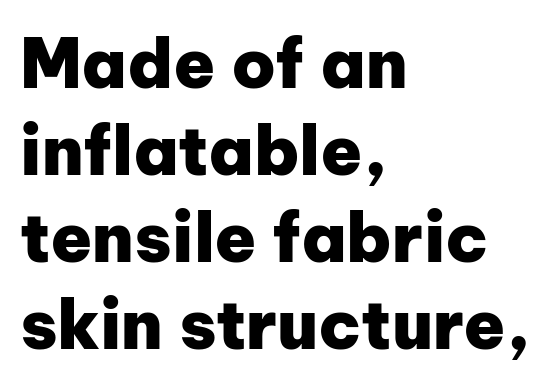
The image shows 68 px heavy sans-serif type, upright; set left-aligned, normal line spacing (1.28x), normal letter spacing, not underlined; low stroke contrast and a medium x-height.
